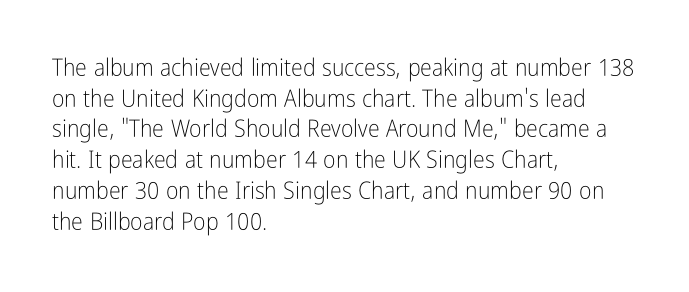
The image shows 24 px text type, upright; set left-aligned, normal line spacing (1.28x), normal letter spacing, not underlined.
